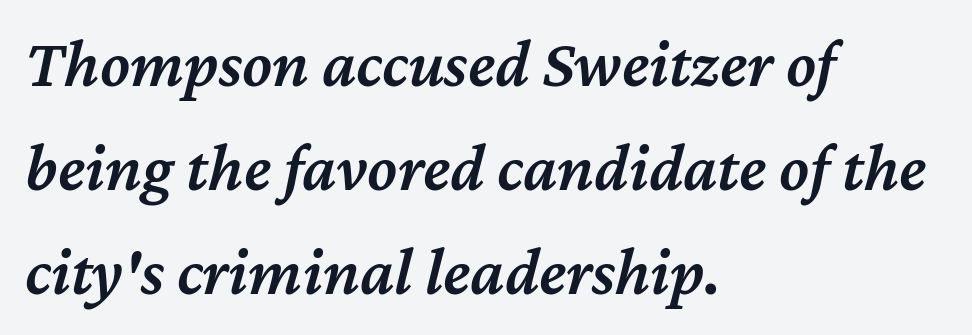
Descenders hang freely into open space. Typesetter's note: demi weight, one step under bold. There's an unmistakable incline to the writing here. Do the characters align in a grid? No, the font is proportional. Casual observation: everything's shoved over to the left. How are the letters spaced? Ordinarily, with no added tracking.
